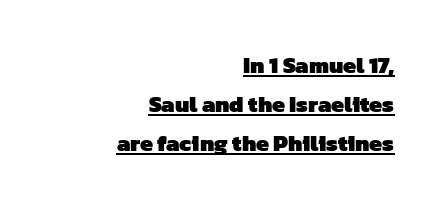
The image shows 23 px bold type; set right-aligned, normal line spacing (1.7x), normal letter spacing, underlined.
